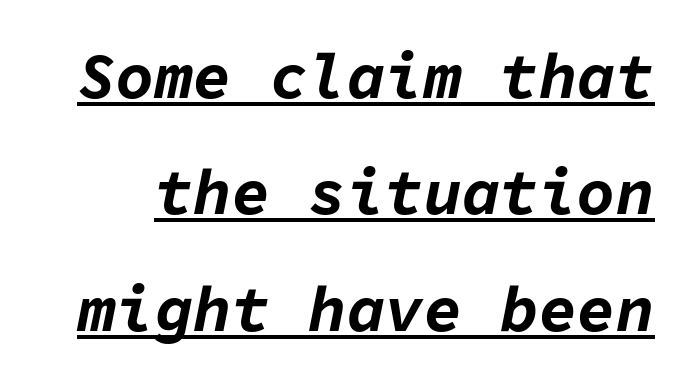
{"italic": "yes", "lean": "right", "slant_degrees": 11, "bold": "yes", "weight": "bold", "width": "normal", "stroke_contrast": "low", "x_height": "medium", "monospaced": "yes", "underline": "yes", "line_spacing_ratio": 1.82, "letter_spacing": "normal", "letter_spacing_em": 0.0, "glyph_px": 64}
